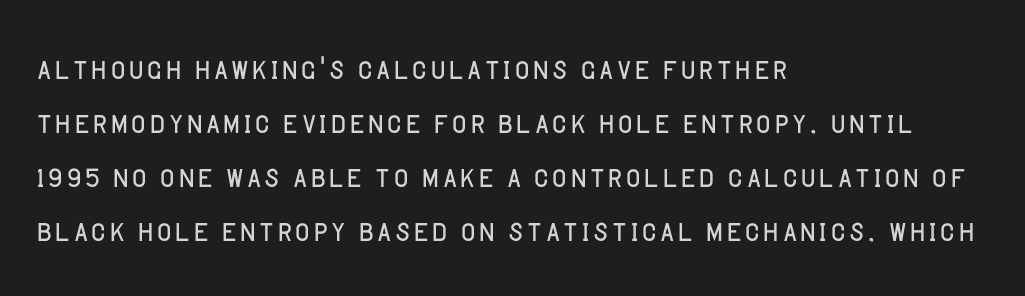
The image shows 40 px light sans-serif type, upright; set left-aligned, normal line spacing (1.35x), normal letter spacing, not underlined; low stroke contrast and a large x-height.
